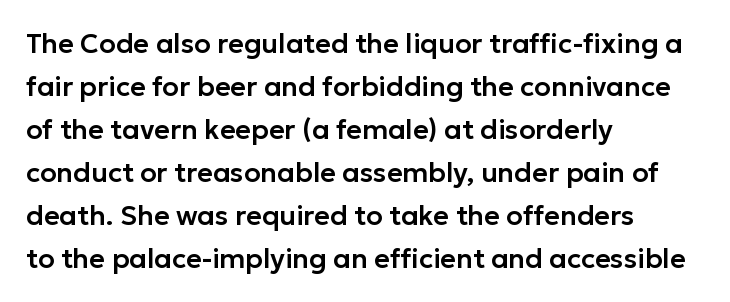
The image shows 27 px text type, upright; set left-aligned, normal line spacing (1.59x), normal letter spacing, not underlined.
